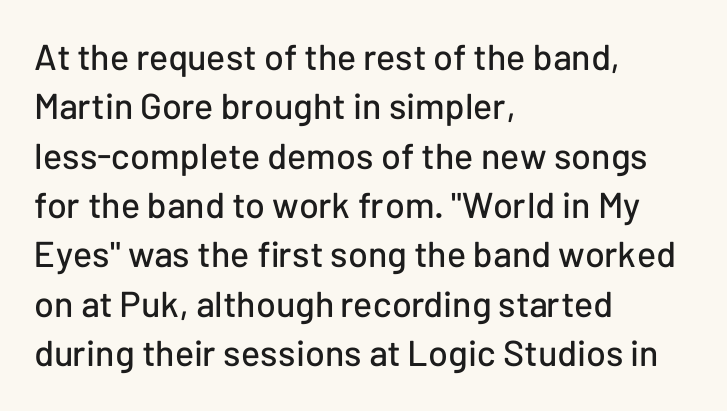
Observe the ordinary spacing: letters are neighbours, not strangers. Look at the bottom of the vertical strokes: they stop flat, with no serifs. You could not count columns in this text — the font is proportionally spaced. Interline gaps are of average width in this sample. Horizontally, the lines are justified to the leading edge only. The specimen reads as upright at a glance.
